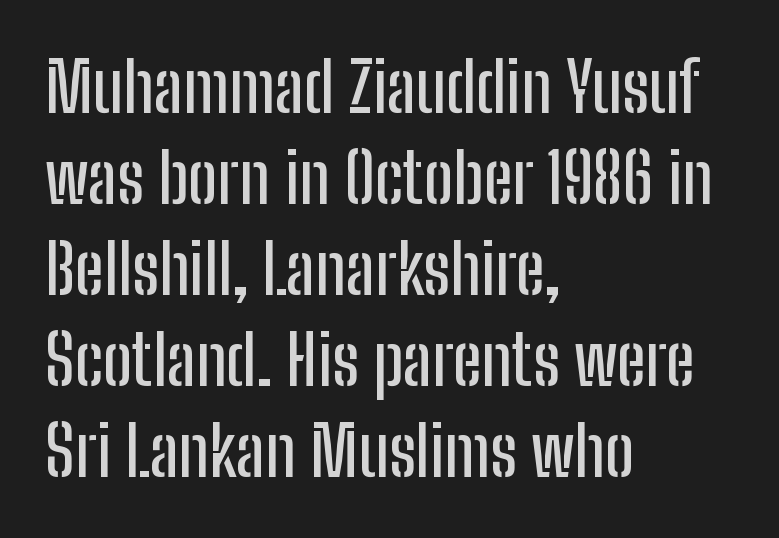
Standard letterfit; no display-style spreading of the glyphs. One-word summary of the alignment: left. Just letters on the line, the space beneath them empty. Character widths vary here, with narrow letters taking less room than wide ones. The letters carry no serifs — their stems end cleanly without finishing strokes.
